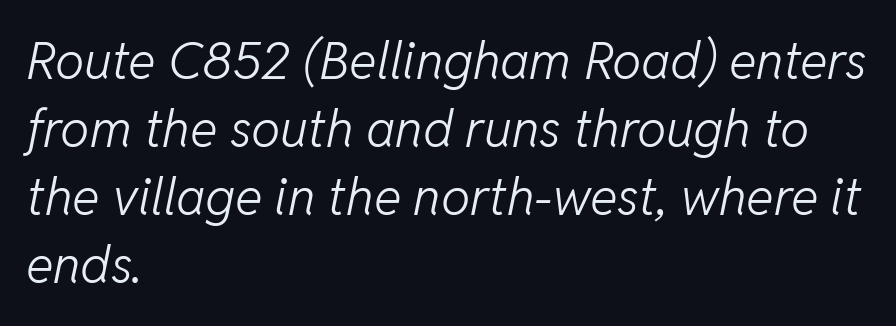
Q: Is the text bold? A: No.
Q: Is the text italic (slanted)? A: Yes, it leans right by about 11 degrees.
Q: Is the text underlined? A: No.
Q: How is the paragraph aligned? A: Left-aligned.
Q: Is the spacing between letters normal or unusually wide? A: Normal.
Q: Is the spacing between lines tight, normal or loose? A: Normal.
Q: Width (condensed, normal, or wide)? A: Normal.
Q: Stroke contrast? A: Low.
Q: x-height? A: Medium.
Q: Monospaced? A: No.
